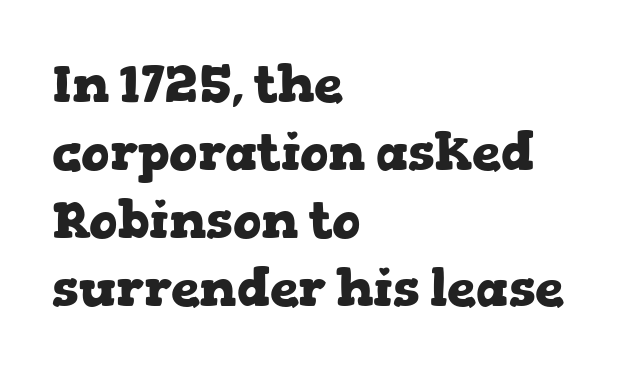
{"serif": "yes", "italic": "no", "bold": "yes", "weight": "heavy", "width": "wide", "stroke_contrast": "low", "x_height": "medium", "monospaced": "no", "underline": "no", "align": "left", "line_spacing": "normal", "line_spacing_ratio": 1.31, "letter_spacing": "normal", "letter_spacing_em": 0.0, "glyph_px": 52}
